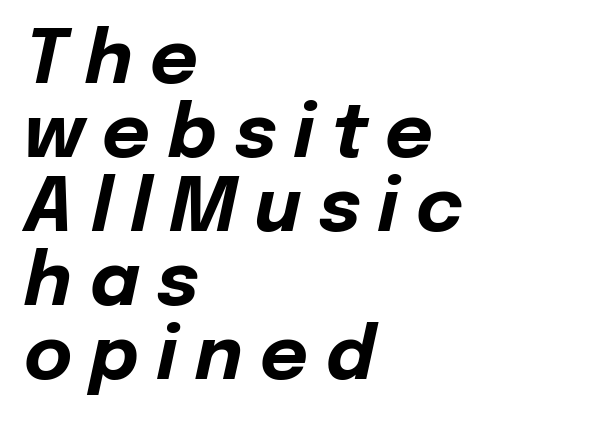
Q: Is the text bold? A: Yes.
Q: Is the text italic (slanted)? A: Yes, it leans right by about 12 degrees.
Q: Is the text underlined? A: No.
Q: How is the paragraph aligned? A: Left-aligned.
Q: Is the spacing between letters normal or unusually wide? A: Unusually wide.
Q: Is the spacing between lines tight, normal or loose? A: Tight.
Q: Width (condensed, normal, or wide)? A: Normal.
Q: Stroke contrast? A: Low.
Q: x-height? A: Medium.
Q: Monospaced? A: No.
